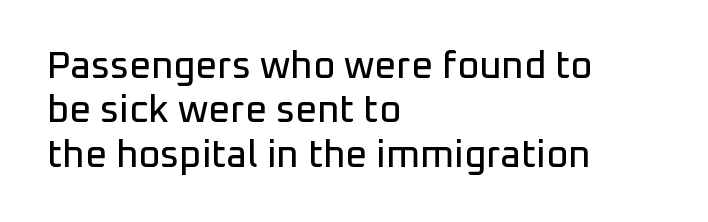
Q: Is the text italic (slanted)? A: No, it is upright.
Q: Is the typeface a serif or a sans-serif typeface? A: Sans-serif.
Q: Is the text underlined? A: No.
Q: How is the paragraph aligned? A: Left-aligned.
Q: Is the spacing between letters normal or unusually wide? A: Normal.
Q: Width (condensed, normal, or wide)? A: Normal.
Q: Stroke contrast? A: Low.
Q: x-height? A: Medium.
Q: Monospaced? A: No.
